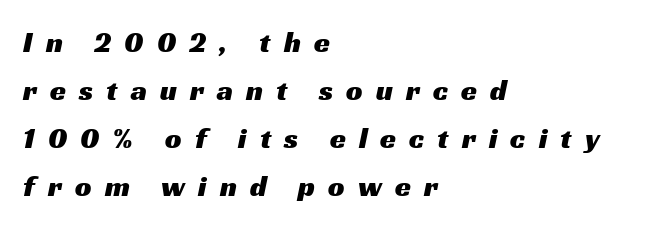
Think of a printed novel: that variable character pitch is what you see here. Each row of text sits above clean, open space. This sample uses a sans-serif face. Horizontal alignment here is leftward, the default for most running prose.
